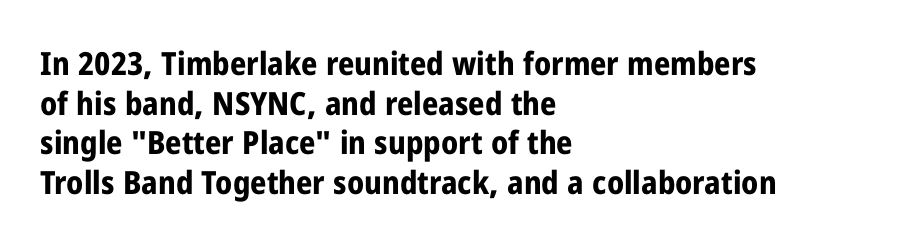
{"serif": "no", "italic": "no", "bold": "yes", "weight": "bold", "width": "condensed", "stroke_contrast": "low", "x_height": "medium", "monospaced": "no", "underline": "no", "align": "left", "line_spacing_ratio": 1.24, "letter_spacing": "normal", "letter_spacing_em": 0.0, "glyph_px": 32}
